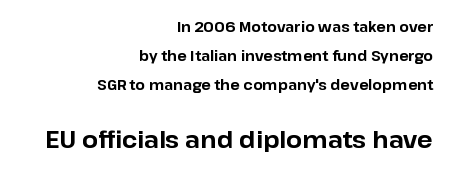
The image shows 23 px bold type, upright; set right-aligned, loose line spacing (2.08x), normal letter spacing, not underlined; the second (bottom) block is 1.64x larger.
